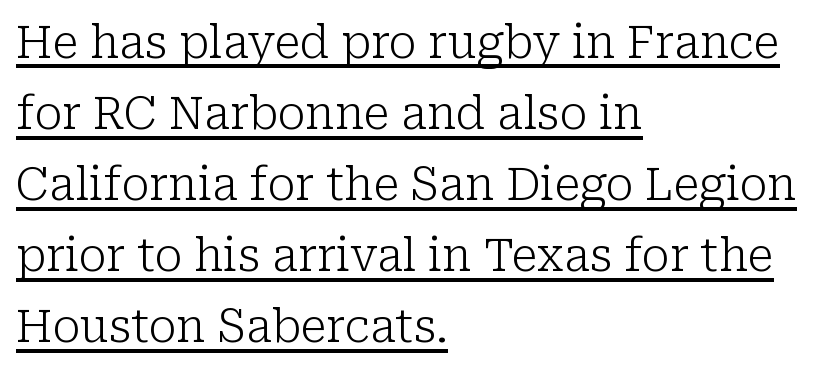
The image shows 45 px light serif type, upright; set left-aligned, normal line spacing (1.58x), normal letter spacing, underlined; low stroke contrast and a medium x-height.
